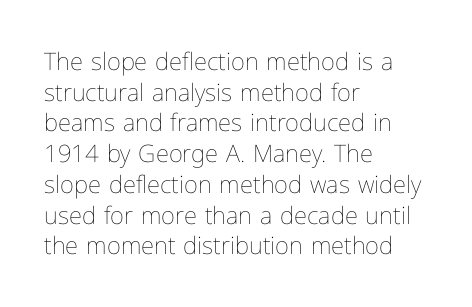
The image shows 24 px text type, upright; set left-aligned, normal line spacing (1.28x), normal letter spacing, not underlined.
